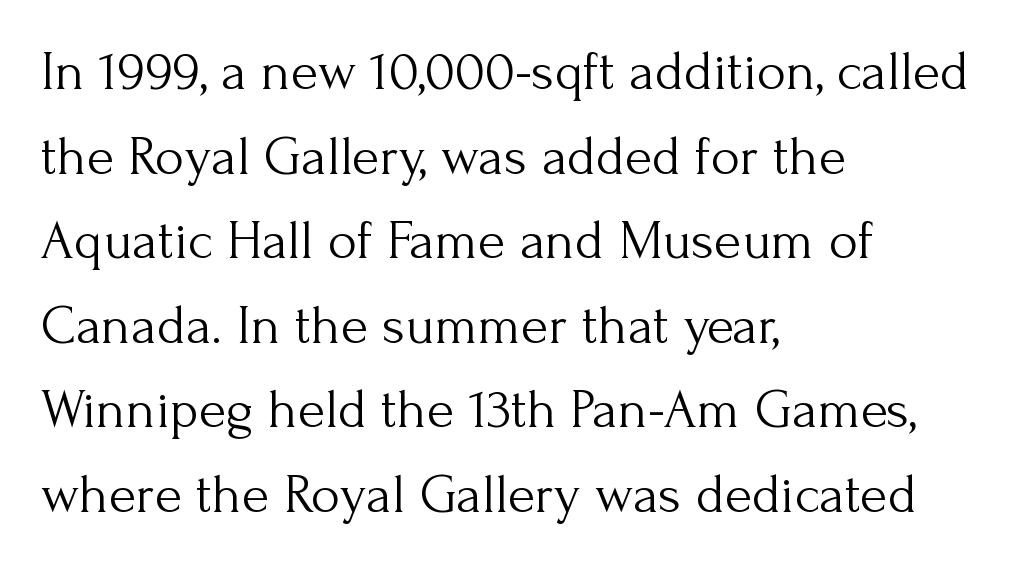
Q: Is the text bold? A: No.
Q: Is the text italic (slanted)? A: No, it is upright.
Q: Is the typeface a serif or a sans-serif typeface? A: Serif.
Q: Is the text underlined? A: No.
Q: How is the paragraph aligned? A: Left-aligned.
Q: Is the spacing between letters normal or unusually wide? A: Normal.
Q: Is the spacing between lines tight, normal or loose? A: Normal.
Q: Width (condensed, normal, or wide)? A: Normal.
Q: Stroke contrast? A: Medium.
Q: x-height? A: Small.
Q: Monospaced? A: No.
